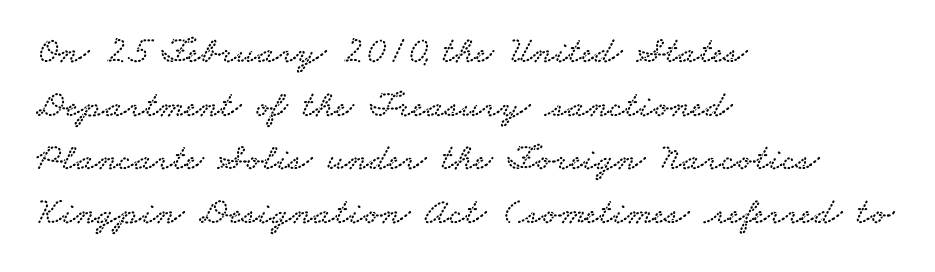
The image shows 38 px wide serif type; set left-aligned, normal line spacing (1.41x), normal letter spacing, not underlined; low stroke contrast and a small x-height.
